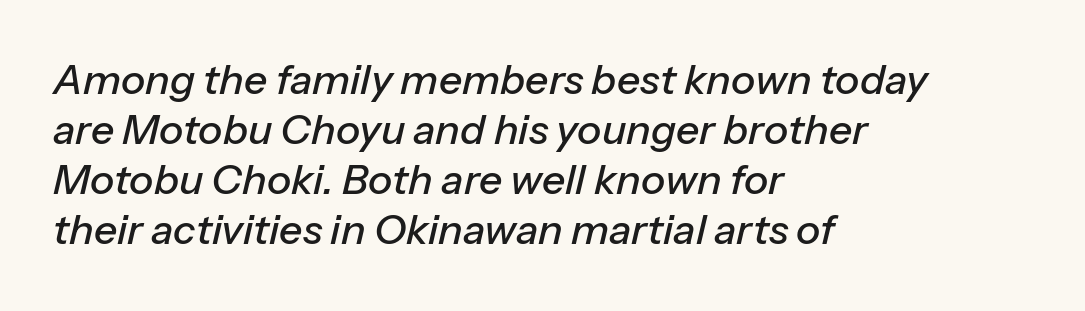
Spacing verdict: proportional, widths tailored to each character. If you drew a line through each stem, it would be angled. The passage shown has conventional tracking throughout. Alignment: flush left. Underlining? Definitely not there.
